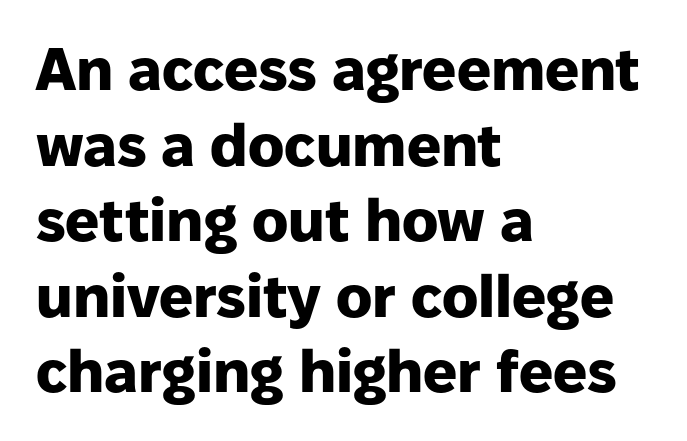
Q: Is the text bold? A: Yes.
Q: Is the text italic (slanted)? A: No, it is upright.
Q: Is the typeface a serif or a sans-serif typeface? A: Sans-serif.
Q: Is the text underlined? A: No.
Q: How is the paragraph aligned? A: Left-aligned.
Q: Is the spacing between letters normal or unusually wide? A: Normal.
Q: Is the spacing between lines tight, normal or loose? A: Normal.
Q: Width (condensed, normal, or wide)? A: Normal.
Q: Stroke contrast? A: Low.
Q: x-height? A: Medium.
Q: Monospaced? A: No.
